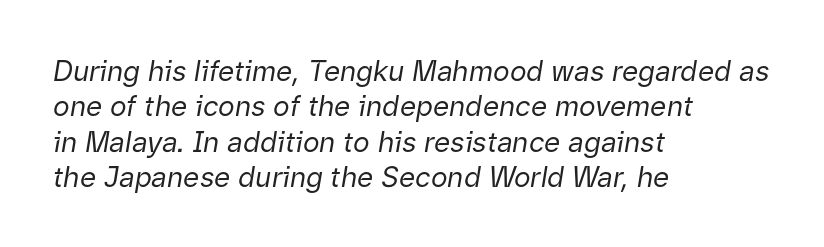
Line spacing here is normal. Leftover space on each line is placed entirely after the last word. Look at the tracking — it's just the regular setting, nothing added. The letterforms sit at book weight or below.
